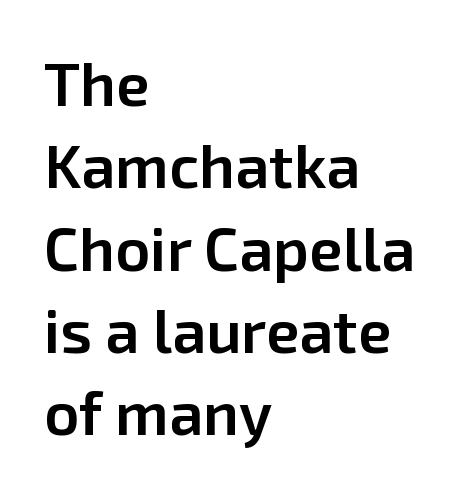
{"serif": "no", "italic": "no", "bold": "semi", "weight": "semibold", "width": "normal", "stroke_contrast": "low", "x_height": "medium", "monospaced": "no", "underline": "no", "align": "left", "line_spacing": "normal", "line_spacing_ratio": 1.35, "letter_spacing": "normal", "letter_spacing_em": 0.0, "glyph_px": 61}
